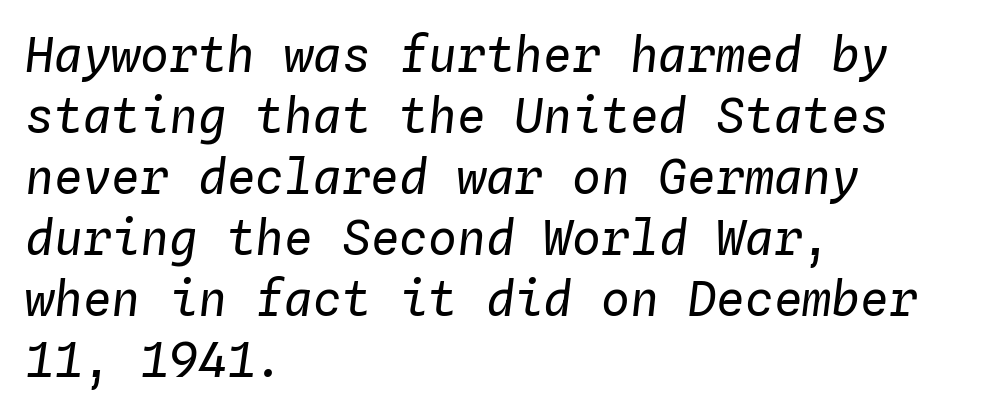
Q: Is the text bold? A: No.
Q: Is the text italic (slanted)? A: Yes, it leans right by about 4 degrees.
Q: Is the text underlined? A: No.
Q: How is the paragraph aligned? A: Left-aligned.
Q: Is the spacing between letters normal or unusually wide? A: Normal.
Q: Is the spacing between lines tight, normal or loose? A: Normal.
Q: Width (condensed, normal, or wide)? A: Normal.
Q: Stroke contrast? A: Low.
Q: x-height? A: Medium.
Q: Monospaced? A: Yes.
